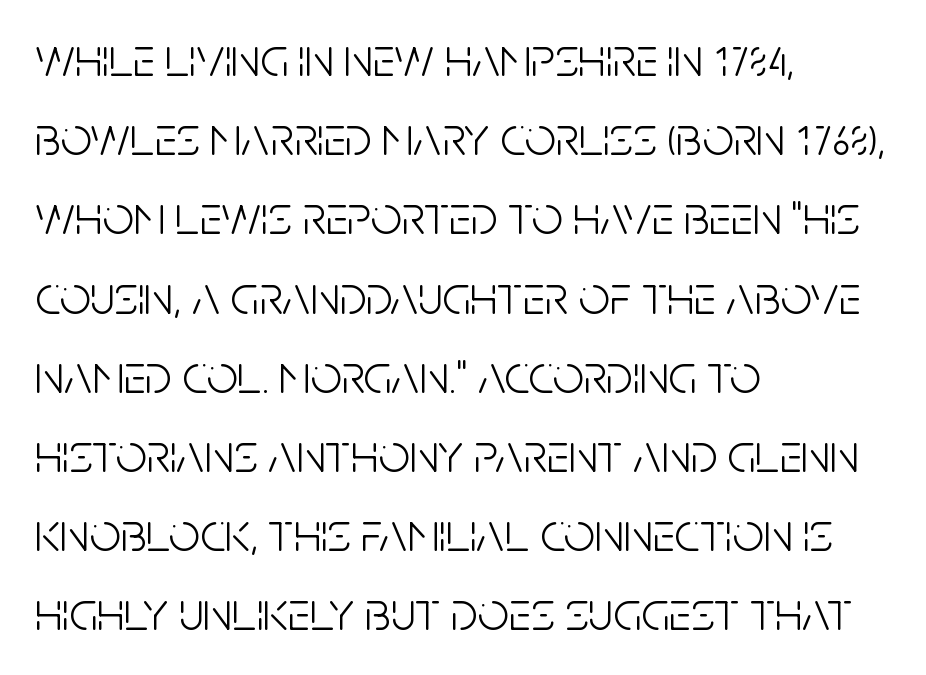
Counters stay open thanks to moderate or lighter strokes. Casual observation: everything's shoved over to the left. A typesetter would call this proportional, since set widths differ per character. No word sits above an underline. Observe the absence of serifs on each vertical stroke in this sample.
